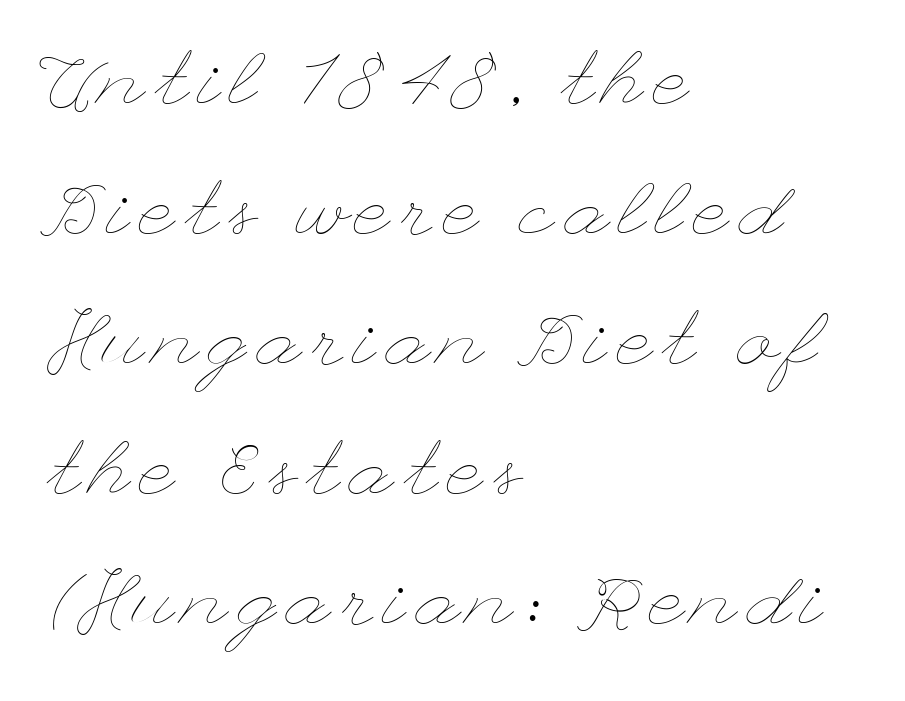
The image shows 76 px thin, wide type; set left-aligned, line spacing 1.71x, not underlined; low stroke contrast and a small x-height.
